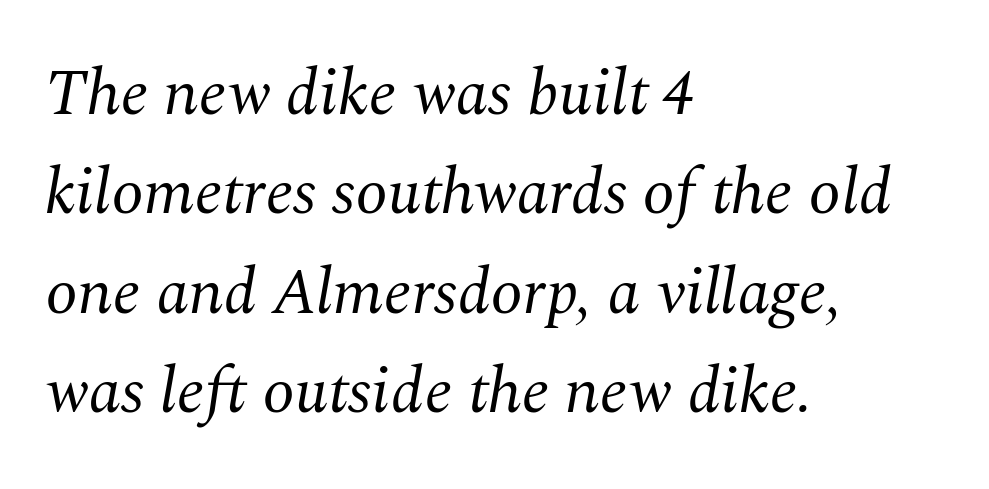
The specimen omits any rule beneath the text block's lines. There's an unmistakable incline to the writing here. This sample uses plain, unmodified letter spacing. The passage shown is typed in a proportional face where columns would drift.
